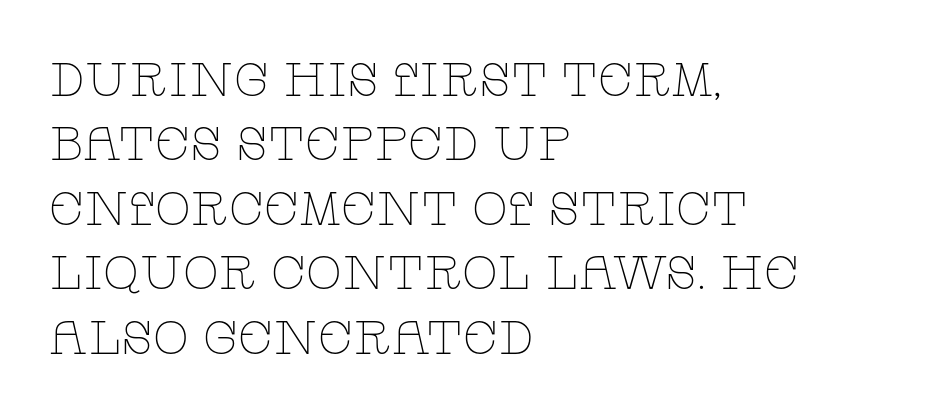
Q: Is the text bold? A: No.
Q: Is the text italic (slanted)? A: No, it is upright.
Q: Is the typeface a serif or a sans-serif typeface? A: Serif.
Q: Is the text underlined? A: No.
Q: How is the paragraph aligned? A: Left-aligned.
Q: Is the spacing between letters normal or unusually wide? A: Normal.
Q: Is the spacing between lines tight, normal or loose? A: Normal.
Q: Width (condensed, normal, or wide)? A: Wide.
Q: Stroke contrast? A: Low.
Q: x-height? A: Large.
Q: Monospaced? A: No.
